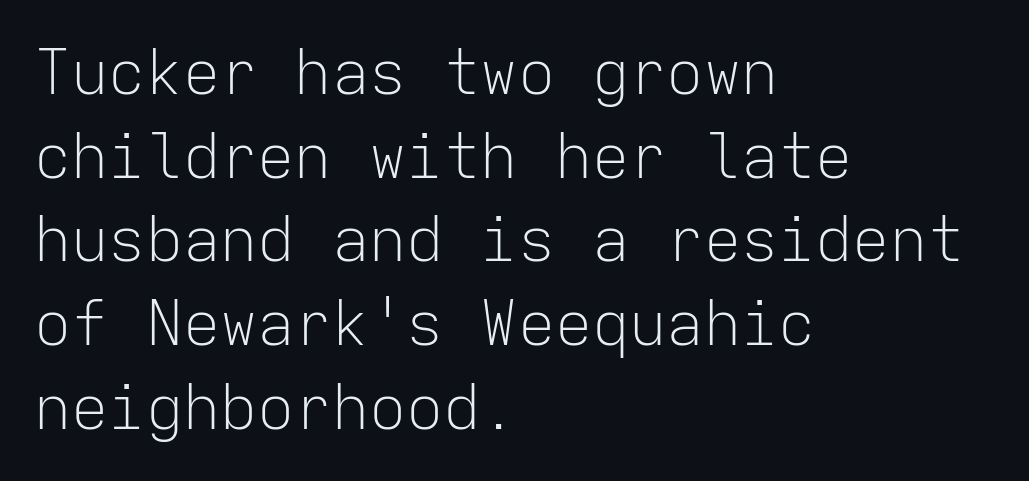
Q: Is the text bold? A: No.
Q: Is the text italic (slanted)? A: No, it is upright.
Q: Is the typeface a serif or a sans-serif typeface? A: Sans-serif.
Q: Is the text underlined? A: No.
Q: How is the paragraph aligned? A: Left-aligned.
Q: Is the spacing between letters normal or unusually wide? A: Normal.
Q: Is the spacing between lines tight, normal or loose? A: Normal.
Q: Width (condensed, normal, or wide)? A: Normal.
Q: Stroke contrast? A: Low.
Q: x-height? A: Medium.
Q: Monospaced? A: Yes.
